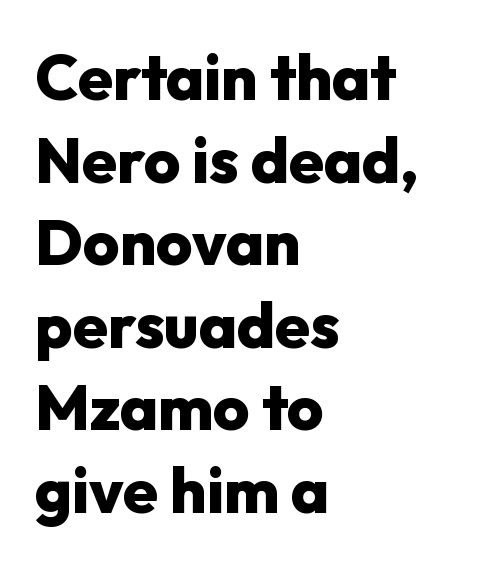
Weight: bold. Posture: upright roman. Rows of type keep a routine distance in the vertical direction. This sample has the flowing, uneven cadence of proportional lettering. All the whitespace from short lines collects on the right.
